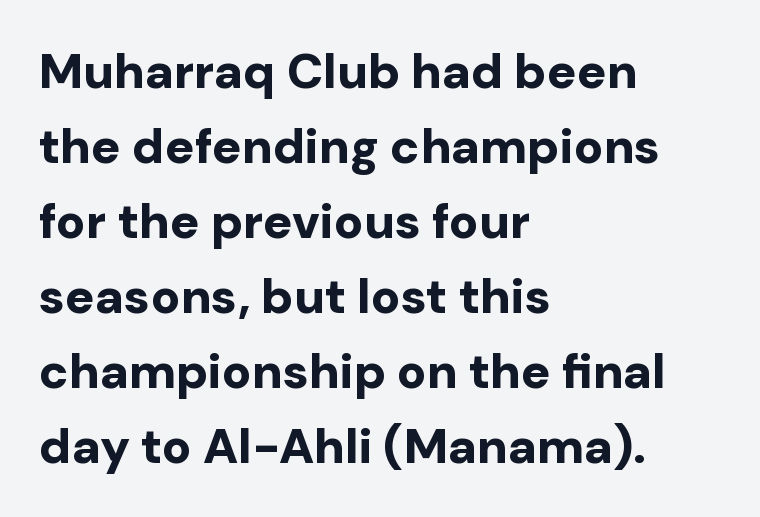
Q: Is the text bold? A: Yes.
Q: Is the text italic (slanted)? A: No, it is upright.
Q: Is the typeface a serif or a sans-serif typeface? A: Sans-serif.
Q: Is the text underlined? A: No.
Q: How is the paragraph aligned? A: Left-aligned.
Q: Is the spacing between letters normal or unusually wide? A: Normal.
Q: Is the spacing between lines tight, normal or loose? A: Normal.
Q: Width (condensed, normal, or wide)? A: Normal.
Q: Stroke contrast? A: Low.
Q: x-height? A: Medium.
Q: Monospaced? A: No.
